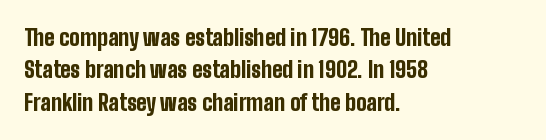
{"italic": "no", "bold": "yes", "underline": "no", "align": "left", "line_spacing": "normal", "line_spacing_ratio": 1.47, "letter_spacing": "normal", "letter_spacing_em": 0.0, "glyph_px": 22}
